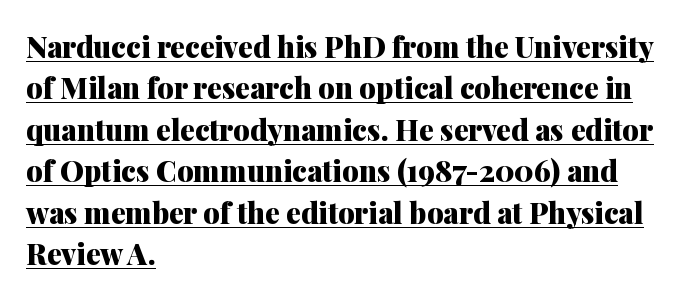
{"serif": "yes", "italic": "no", "bold": "yes", "weight": "heavy", "width": "normal", "stroke_contrast": "medium", "x_height": "medium", "monospaced": "no", "underline": "yes", "align": "left", "line_spacing": "normal", "line_spacing_ratio": 1.43, "letter_spacing": "normal", "letter_spacing_em": 0.0, "glyph_px": 29}
